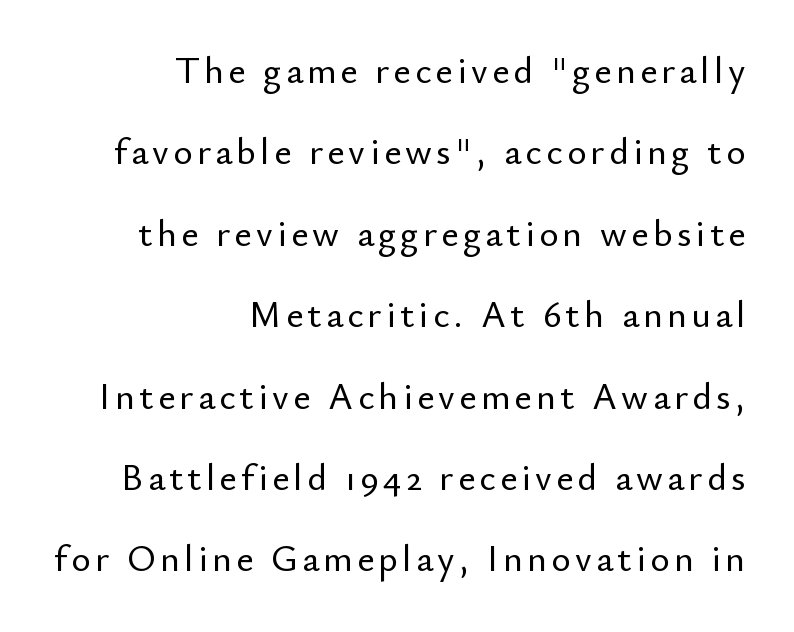
Leading: increased. Each letter keeps its own natural width here, so spacing adapts to shape. Teacher's note: observe the even right margin — that is flush-right alignment. Rendered with straight, roman letterforms.
